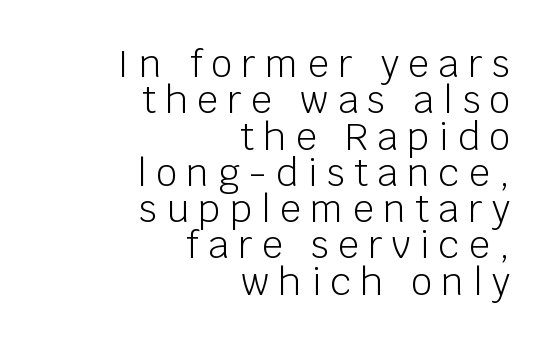
The image shows 37 px light sans-serif type, upright; set right-aligned, tight line spacing (0.98x), unusually wide letter spacing (+0.25 em), not underlined; low stroke contrast and a large x-height.
